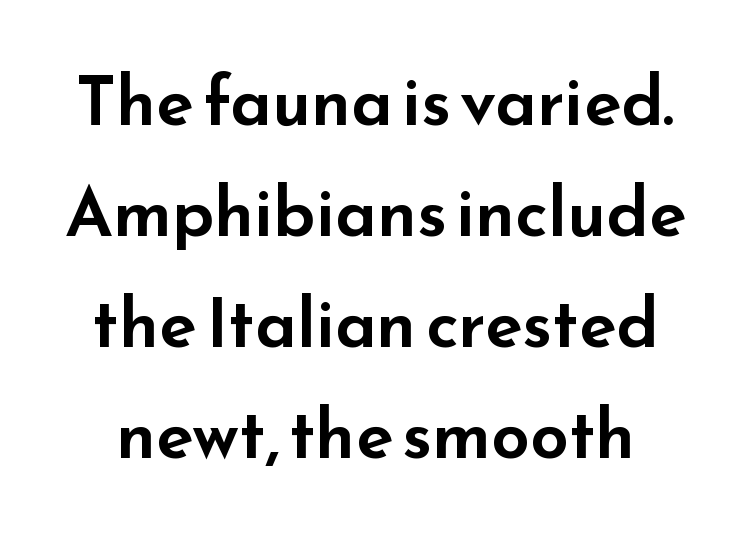
Q: Is the text italic (slanted)? A: No, it is upright.
Q: Is the typeface a serif or a sans-serif typeface? A: Sans-serif.
Q: Is the text underlined? A: No.
Q: Is the spacing between letters normal or unusually wide? A: Normal.
Q: Is the spacing between lines tight, normal or loose? A: Normal.
Q: Width (condensed, normal, or wide)? A: Wide.
Q: Stroke contrast? A: Low.
Q: x-height? A: Small.
Q: Monospaced? A: No.
